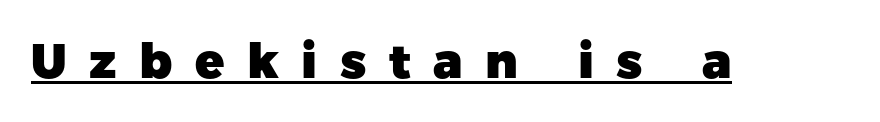
Q: Is the text bold? A: Yes.
Q: Is the text italic (slanted)? A: No, it is upright.
Q: Is the typeface a serif or a sans-serif typeface? A: Sans-serif.
Q: Is the text underlined? A: Yes.
Q: Is the spacing between letters normal or unusually wide? A: Unusually wide.
Q: Width (condensed, normal, or wide)? A: Normal.
Q: Stroke contrast? A: Low.
Q: x-height? A: Medium.
Q: Monospaced? A: No.
